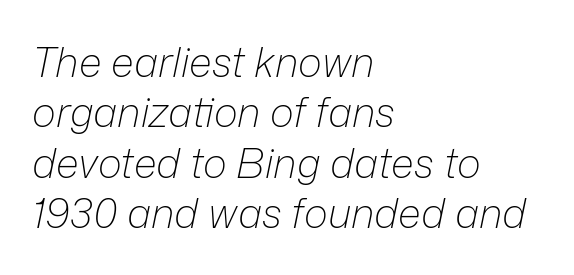
{"italic": "yes", "lean": "right", "slant_degrees": 12, "bold": "no", "weight": "light", "width": "normal", "stroke_contrast": "low", "x_height": "medium", "monospaced": "no", "underline": "no", "align": "left", "line_spacing_ratio": 1.23, "letter_spacing": "normal", "letter_spacing_em": 0.0, "glyph_px": 41}
